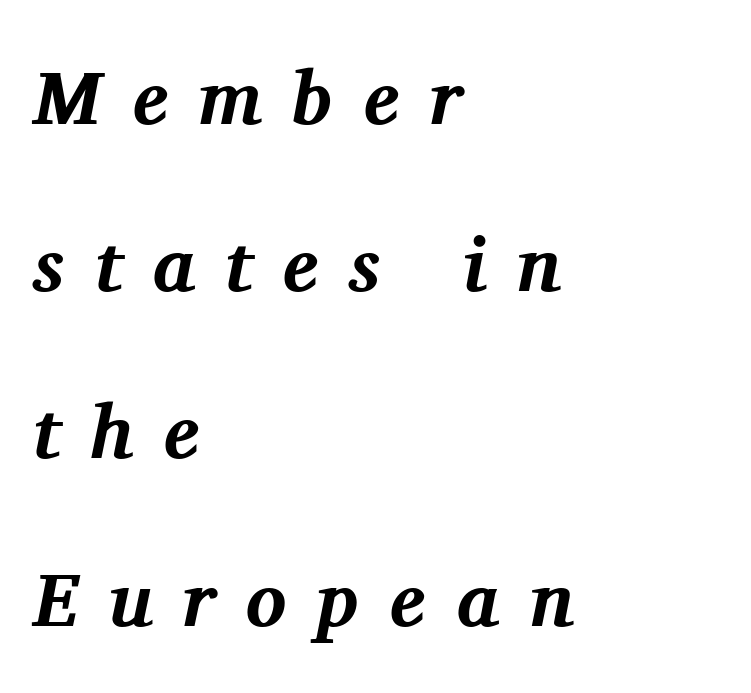
{"serif": "yes", "italic": "yes", "lean": "right", "slant_degrees": 11, "bold": "yes", "weight": "bold", "width": "normal", "stroke_contrast": "medium", "x_height": "medium", "monospaced": "no", "underline": "no", "align": "left", "line_spacing": "loose", "line_spacing_ratio": 2.2, "letter_spacing": "wide", "letter_spacing_em": 0.4, "glyph_px": 76}
